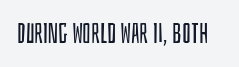
Q: Is the text bold? A: No.
Q: Is the text italic (slanted)? A: No, it is upright.
Q: Is the typeface a serif or a sans-serif typeface? A: Sans-serif.
Q: Is the text underlined? A: No.
Q: Is the spacing between letters normal or unusually wide? A: Normal.
Q: Width (condensed, normal, or wide)? A: Condensed.
Q: Stroke contrast? A: Low.
Q: x-height? A: Large.
Q: Monospaced? A: No.
